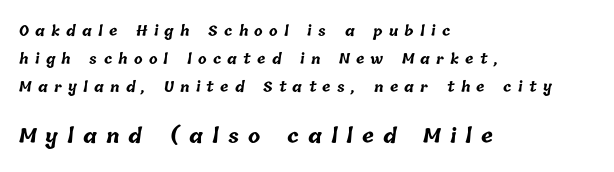
Regarding leading, the lines here are spaced well apart. Type size steps up from the first block to the second. Underlining? Definitely not there. The face used here is rendered with a markedly widened letterfit. The compositor pushed each line to the left boundary.
